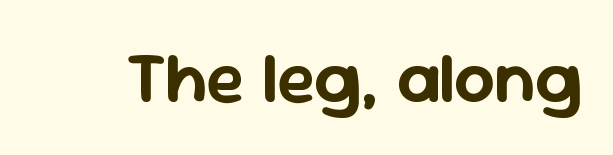
The image shows 71 px sans-serif type, upright; set normal letter spacing, not underlined; low stroke contrast and a medium x-height.
